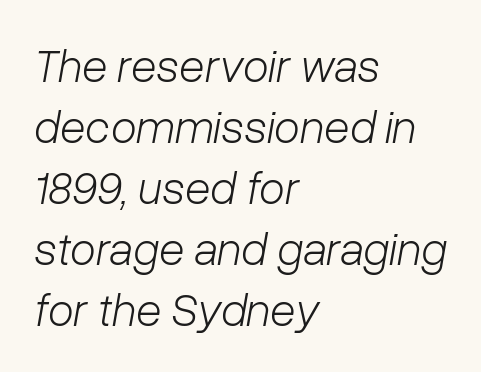
Q: Is the text bold? A: No.
Q: Is the text italic (slanted)? A: Yes, it leans right by about 10 degrees.
Q: Is the text underlined? A: No.
Q: How is the paragraph aligned? A: Left-aligned.
Q: Is the spacing between letters normal or unusually wide? A: Normal.
Q: Is the spacing between lines tight, normal or loose? A: Normal.
Q: Width (condensed, normal, or wide)? A: Normal.
Q: Stroke contrast? A: Low.
Q: x-height? A: Medium.
Q: Monospaced? A: No.
